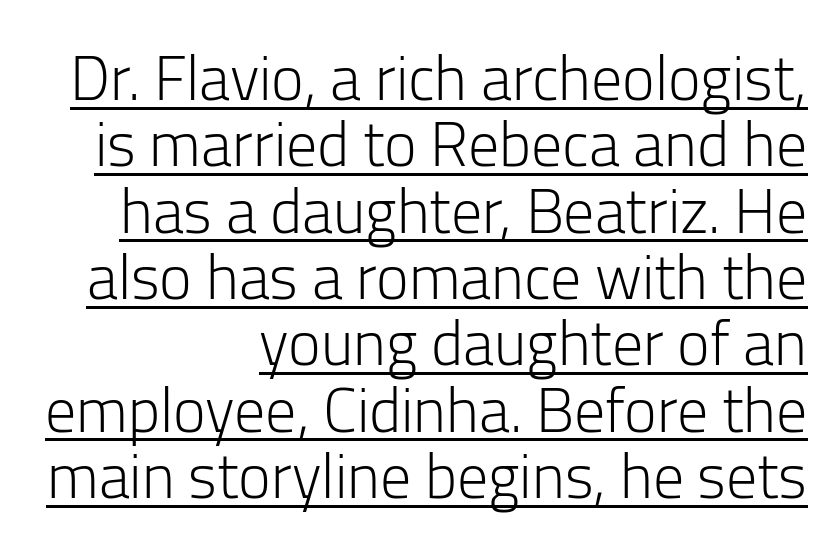
The image shows 62 px light sans-serif type, upright; set right-aligned, tight line spacing (1.07x), normal letter spacing, underlined; low stroke contrast and a medium x-height.
